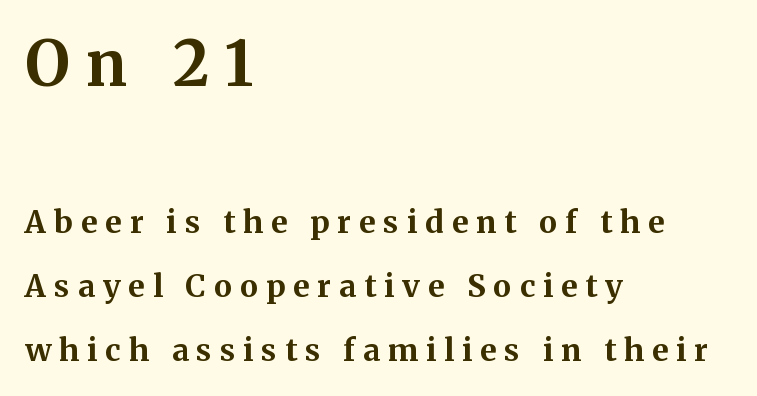
Q: Is the text bold? A: Yes.
Q: Is the text italic (slanted)? A: No, it is upright.
Q: Is the typeface a serif or a sans-serif typeface? A: Serif.
Q: Is the text underlined? A: No.
Q: How is the paragraph aligned? A: Left-aligned.
Q: Is the spacing between letters normal or unusually wide? A: Unusually wide.
Q: Is the spacing between lines tight, normal or loose? A: Loose.
Q: Which block of text is set in a larger size, the first (top) or the second (bottom)? A: The first (top) one.
Q: Width (condensed, normal, or wide)? A: Normal.
Q: Stroke contrast? A: Medium.
Q: x-height? A: Medium.
Q: Monospaced? A: No.
